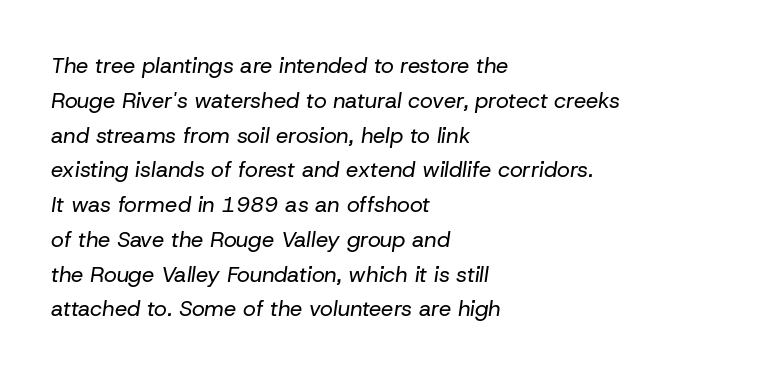
{"italic": "yes", "lean": "right", "slant_degrees": 8, "bold": "no", "underline": "no", "align": "left", "line_spacing": "normal", "line_spacing_ratio": 1.58, "letter_spacing": "normal", "letter_spacing_em": 0.0, "glyph_px": 22}
